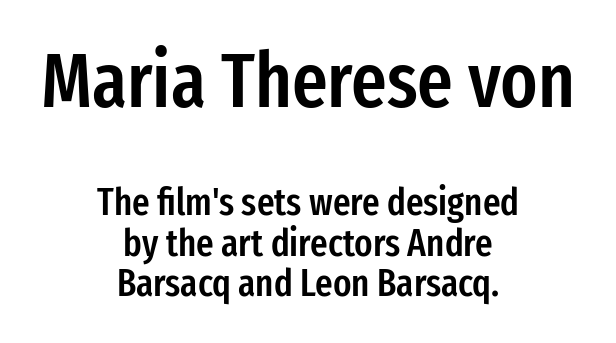
{"serif": "no", "italic": "no", "bold": "semi", "weight": "semibold", "width": "condensed", "stroke_contrast": "low", "x_height": "medium", "monospaced": "no", "underline": "no", "align": "center", "line_spacing": "tight", "line_spacing_ratio": 1.07, "letter_spacing": "normal", "letter_spacing_em": 0.0, "larger_block": "first", "size_ratio": 2.03, "glyph_px": 77}
